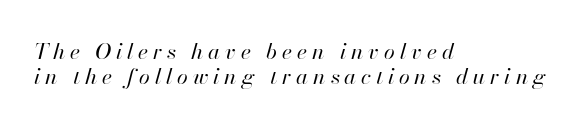
{"italic": "yes", "lean": "right", "slant_degrees": 13, "bold": "no", "underline": "no", "align": "left", "line_spacing": "tight", "line_spacing_ratio": 1.14, "letter_spacing": "wide", "letter_spacing_em": 0.22, "glyph_px": 22}
